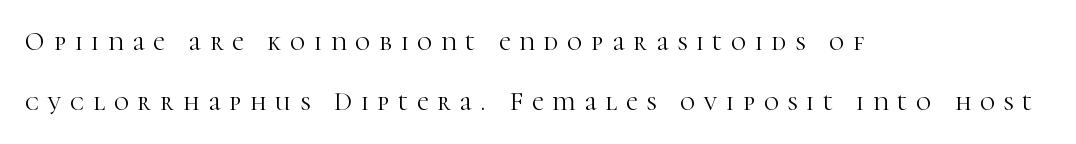
{"italic": "no", "bold": "no", "underline": "no", "align": "left", "line_spacing": "loose", "line_spacing_ratio": 2.31, "letter_spacing": "wide", "letter_spacing_em": 0.34, "glyph_px": 26}
